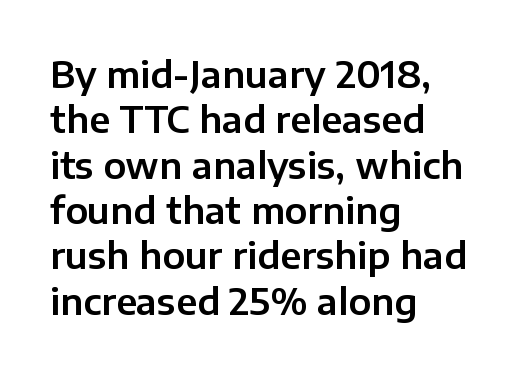
The image shows 36 px sans-serif type, upright; set left-aligned, normal line spacing (1.26x), normal letter spacing, not underlined; low stroke contrast and a medium x-height.
